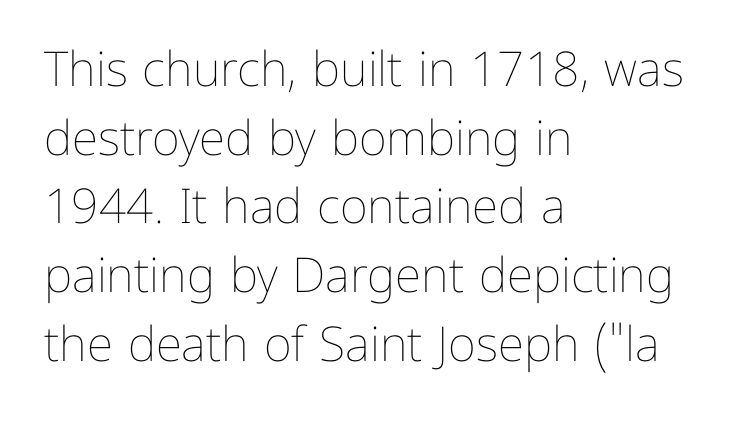
Q: Is the text bold? A: No.
Q: Is the text italic (slanted)? A: No, it is upright.
Q: Is the text underlined? A: No.
Q: How is the paragraph aligned? A: Left-aligned.
Q: Is the spacing between letters normal or unusually wide? A: Normal.
Q: Is the spacing between lines tight, normal or loose? A: Normal.
Q: Width (condensed, normal, or wide)? A: Normal.
Q: Stroke contrast? A: Low.
Q: x-height? A: Medium.
Q: Monospaced? A: No.
